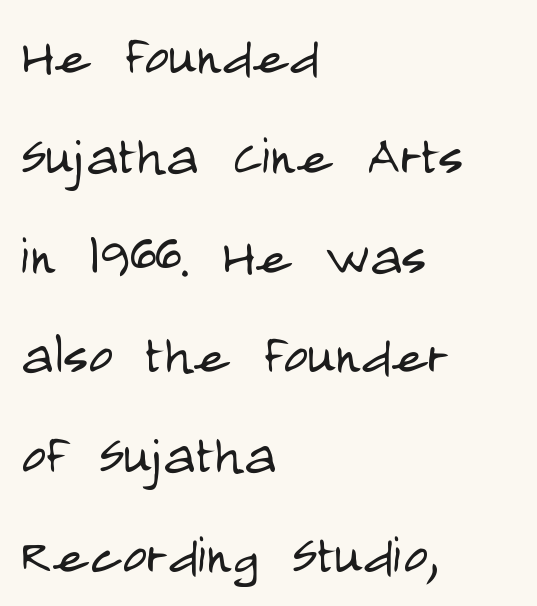
{"serif": "no", "italic": "no", "bold": "no", "weight": "light", "width": "condensed", "stroke_contrast": "low", "x_height": "large", "monospaced": "no", "underline": "no", "align": "left", "line_spacing": "normal", "line_spacing_ratio": 1.49, "letter_spacing": "normal", "letter_spacing_em": 0.0, "glyph_px": 67}
